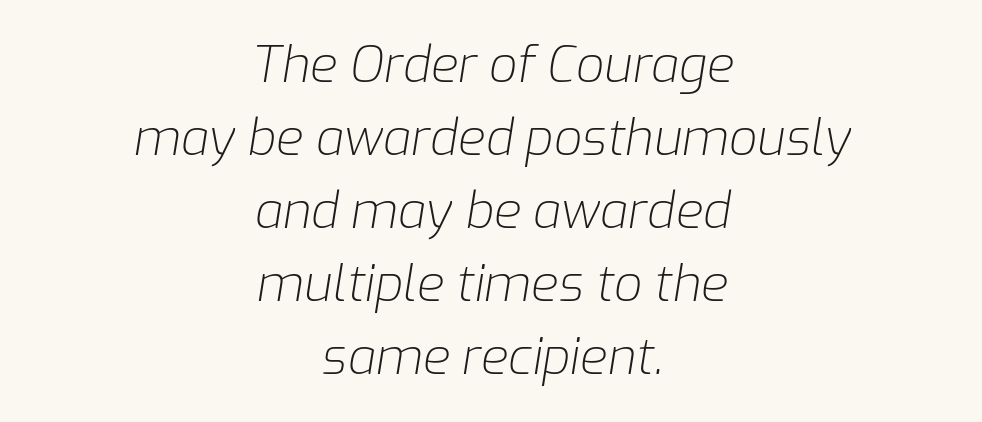
Q: Is the text bold? A: No.
Q: Is the text italic (slanted)? A: Yes, it leans right by about 9 degrees.
Q: Is the text underlined? A: No.
Q: How is the paragraph aligned? A: Centered.
Q: Is the spacing between letters normal or unusually wide? A: Normal.
Q: Is the spacing between lines tight, normal or loose? A: Normal.
Q: Width (condensed, normal, or wide)? A: Normal.
Q: Stroke contrast? A: Low.
Q: x-height? A: Medium.
Q: Monospaced? A: No.
